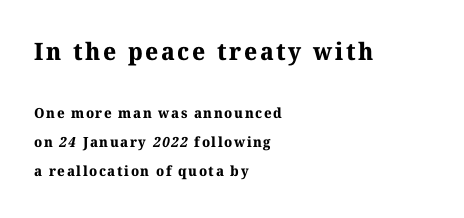
{"bold": "yes", "underline": "no", "align": "left", "line_spacing": "loose", "line_spacing_ratio": 2.08, "larger_block": "first", "size_ratio": 1.71, "glyph_px": 24}
